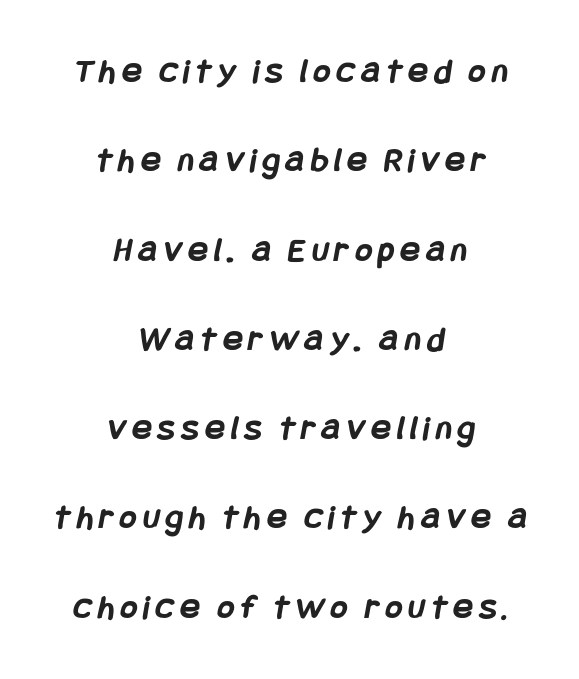
{"serif": "no", "bold": "yes", "weight": "semibold", "width": "condensed", "stroke_contrast": "low", "x_height": "large", "underline": "no", "align": "center", "line_spacing": "loose", "line_spacing_ratio": 2.48, "glyph_px": 36}
